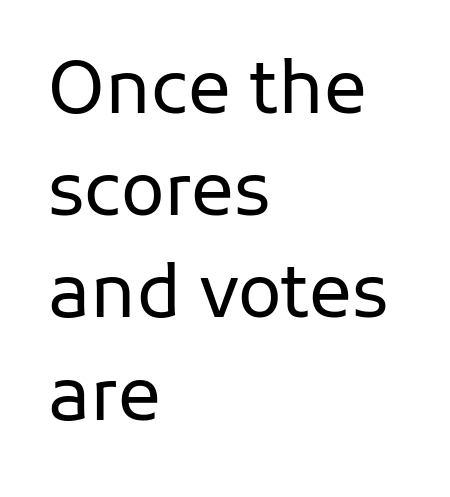
{"serif": "no", "italic": "no", "bold": "no", "weight": "regular", "width": "normal", "stroke_contrast": "low", "x_height": "medium", "monospaced": "no", "underline": "no", "align": "left", "line_spacing": "normal", "line_spacing_ratio": 1.42, "letter_spacing": "normal", "letter_spacing_em": 0.0, "glyph_px": 72}
